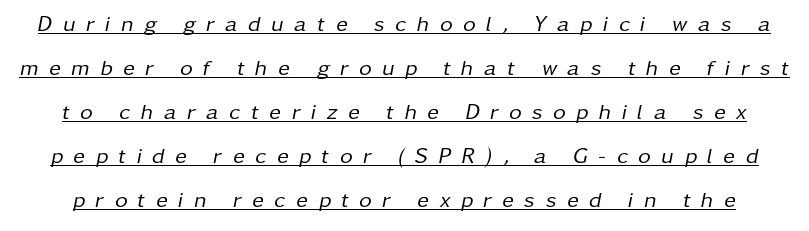
{"italic": "yes", "lean": "right", "slant_degrees": 11, "bold": "no", "underline": "yes", "line_spacing": "loose", "line_spacing_ratio": 2.0, "letter_spacing": "wide", "letter_spacing_em": 0.48, "glyph_px": 22}
